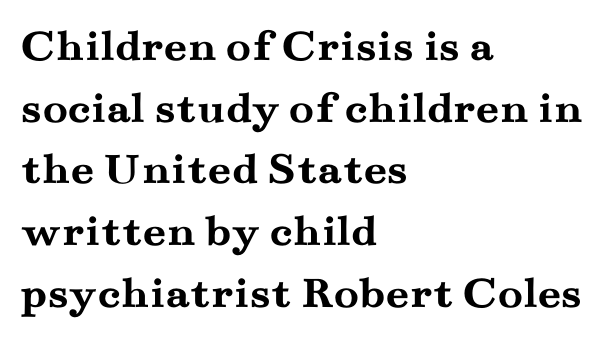
The image shows 46 px semibold, wide serif type, upright; set left-aligned, normal line spacing (1.34x), normal letter spacing, not underlined; medium stroke contrast and a small x-height.
